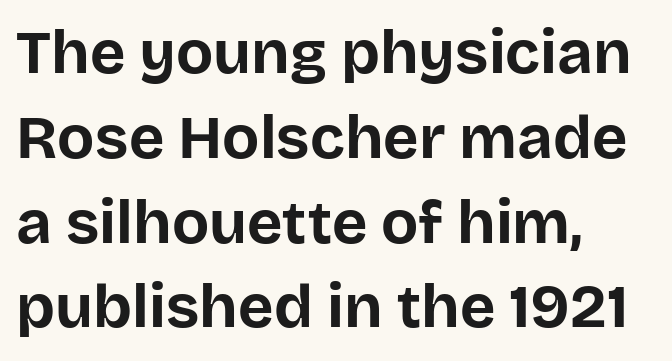
Spacing verdict: proportional, widths tailored to each character. One glance says typical: line gaps are just what's usual. The gaps between neighbouring characters are ordinary and unremarkable. Line beginnings align vertically; line endings do not. In terms of letterform style, serifs are entirely absent.
